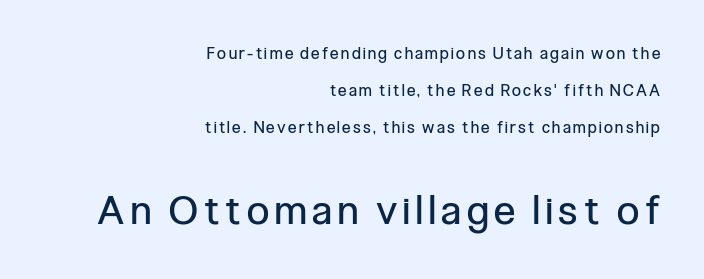
Q: Is the text bold? A: No.
Q: Is the text italic (slanted)? A: No, it is upright.
Q: Is the typeface a serif or a sans-serif typeface? A: Sans-serif.
Q: Is the text underlined? A: No.
Q: How is the paragraph aligned? A: Right-aligned.
Q: Is the spacing between lines tight, normal or loose? A: Loose.
Q: Which block of text is set in a larger size, the first (top) or the second (bottom)? A: The second (bottom) one.
Q: Width (condensed, normal, or wide)? A: Condensed.
Q: Stroke contrast? A: Low.
Q: x-height? A: Medium.
Q: Monospaced? A: No.
